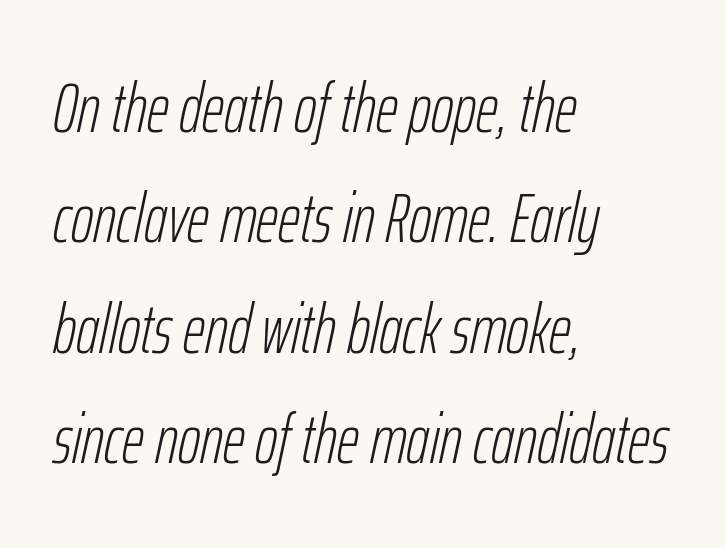
The passage shown is typed in a proportional face where columns would drift. Is the stroke heavy? The answer is a plain regular-or-lighter. The font's italic variant was chosen for this text. How are the letters spaced? Ordinarily, with no added tracking.
